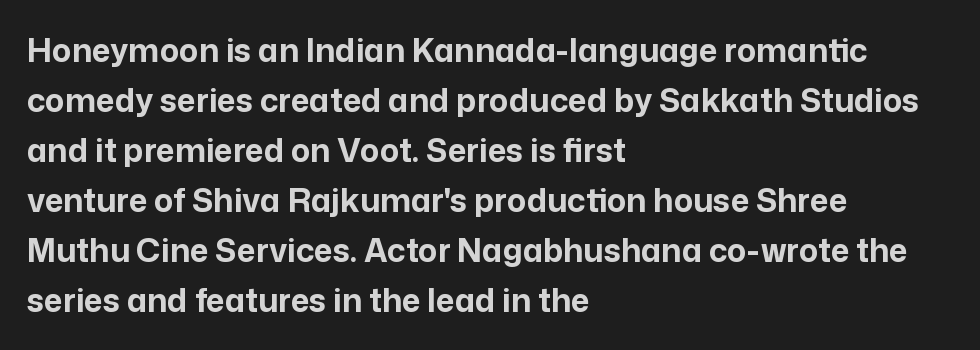
The image shows 32 px bold sans-serif type, upright; set left-aligned, normal line spacing (1.56x), normal letter spacing, not underlined; low stroke contrast and a medium x-height.
